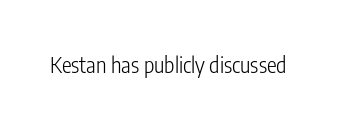
Q: Is the text bold? A: No.
Q: Is the text italic (slanted)? A: No, it is upright.
Q: Is the text underlined? A: No.
Q: Is the spacing between letters normal or unusually wide? A: Normal.
